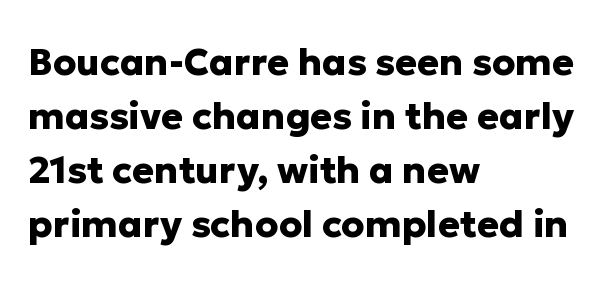
Honestly, there is no underline to notice here at all. The lettering holds an erect, upright posture throughout. Here the glyphs are tracked normally, forming tight word shapes. The typesetter chose a ragged-right arrangement here. The letters advance in unequal steps, a hallmark of proportional type. In terms of leading, this rendering sits right in the middle.
